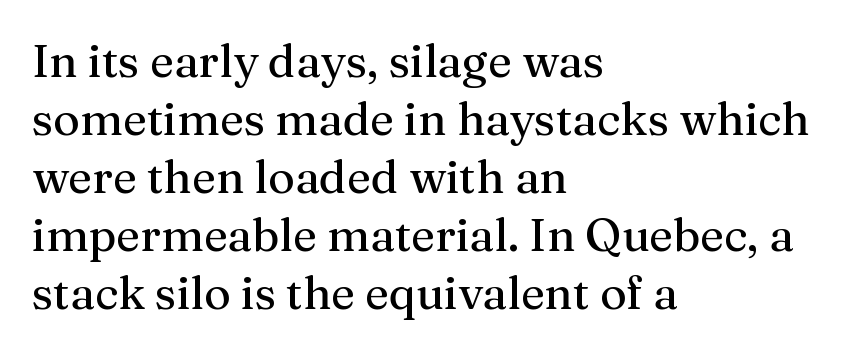
The image shows 46 px serif type, upright; set left-aligned, normal line spacing (1.26x), normal letter spacing, not underlined; medium stroke contrast and a medium x-height.
